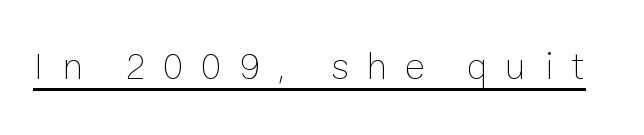
The image shows 39 px thin type, upright; set unusually wide letter spacing (+0.45 em), underlined; low stroke contrast and a medium x-height.
